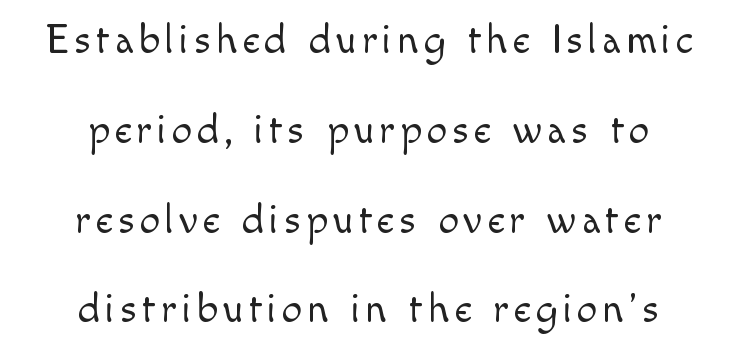
{"serif": "no", "italic": "no", "bold": "no", "weight": "light", "width": "normal", "x_height": "small", "monospaced": "no", "underline": "no", "align": "center", "line_spacing": "loose", "line_spacing_ratio": 2.19, "glyph_px": 41}
